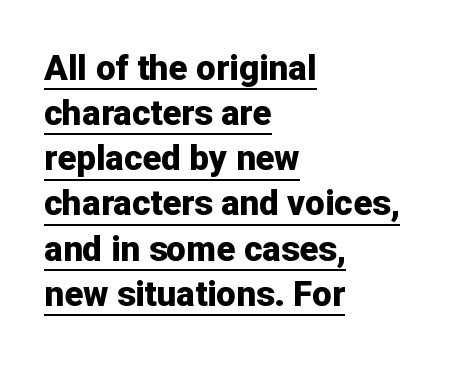
{"serif": "no", "italic": "no", "bold": "yes", "weight": "bold", "width": "normal", "stroke_contrast": "low", "x_height": "medium", "monospaced": "no", "underline": "yes", "align": "left", "line_spacing": "normal", "line_spacing_ratio": 1.29, "letter_spacing": "normal", "letter_spacing_em": 0.0, "glyph_px": 35}
